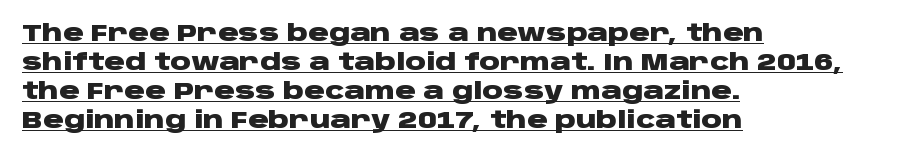
Q: Is the text bold? A: Yes.
Q: Is the text italic (slanted)? A: No, it is upright.
Q: Is the text underlined? A: Yes.
Q: How is the paragraph aligned? A: Left-aligned.
Q: Is the spacing between letters normal or unusually wide? A: Normal.
Q: Is the spacing between lines tight, normal or loose? A: Normal.
